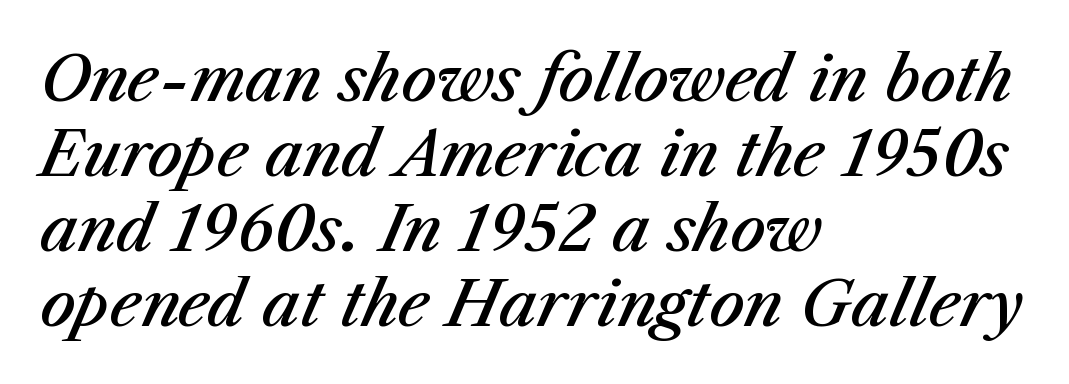
The image shows 62 px semibold type, italic (leaning right); set left-aligned, line spacing 1.21x, normal letter spacing, not underlined; medium stroke contrast and a medium x-height.
